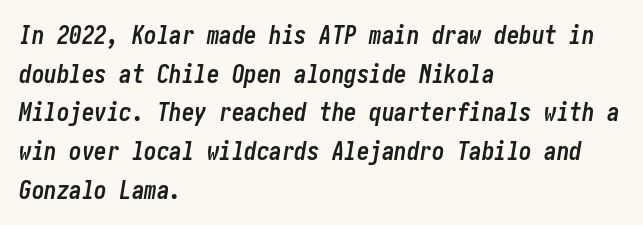
Q: Is the text bold? A: Yes.
Q: Is the text italic (slanted)? A: Yes, it leans right by about 10 degrees.
Q: Is the text underlined? A: No.
Q: How is the paragraph aligned? A: Left-aligned.
Q: Is the spacing between letters normal or unusually wide? A: Normal.
Q: Is the spacing between lines tight, normal or loose? A: Normal.
